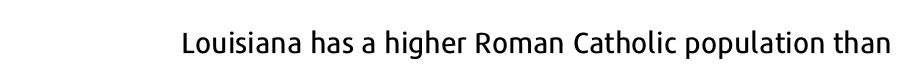
Q: Is the text italic (slanted)? A: No, it is upright.
Q: Is the typeface a serif or a sans-serif typeface? A: Sans-serif.
Q: Is the text underlined? A: No.
Q: Is the spacing between letters normal or unusually wide? A: Normal.
Q: Width (condensed, normal, or wide)? A: Normal.
Q: Stroke contrast? A: Low.
Q: x-height? A: Medium.
Q: Monospaced? A: No.
